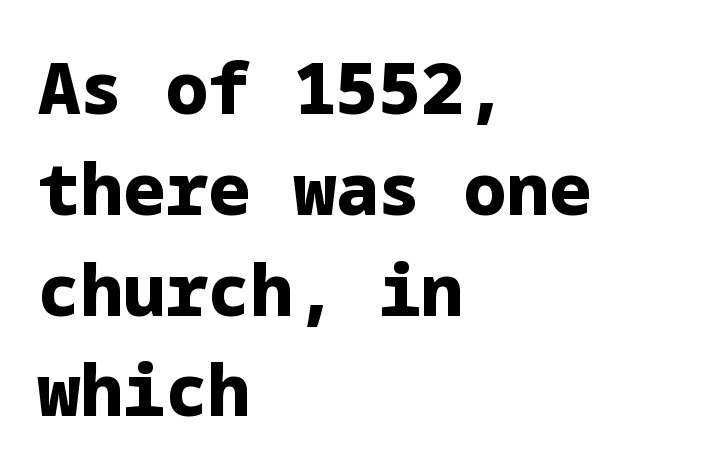
Every stem runs plumb, perpendicular to the baseline. A typesetter would call this leading conventional body-copy spacing. Horizontal alignment here is leftward, the default for most running prose. Notice how thick the strokes are: this is what a full bold looks like.
